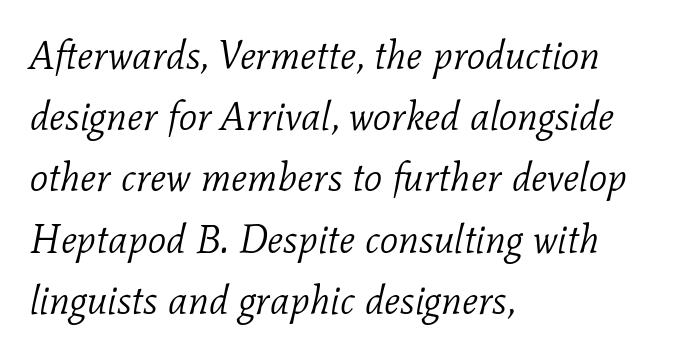
A typesetter would label this face a serif. Underline: absent. The lines in this sample share a left origin and differ only in where they stop. No extra ink here — the face is not bold.
